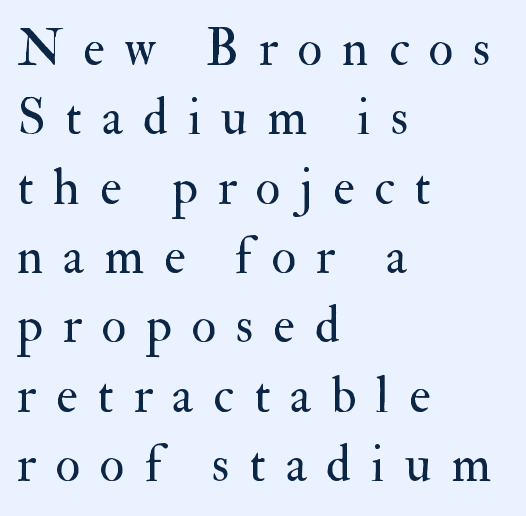
Successive baselines arrive at the customary interval. Observe the serifs anchoring each vertical stroke in this sample. Short and long lines alike share a common starting point at left. Posture: straight, roman, zero tilt. Glyph-to-glyph distance is far greater than everyday printed text.
